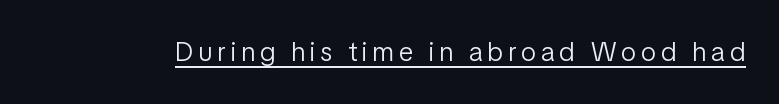
The image shows 27 px text type, upright; set underlined.
